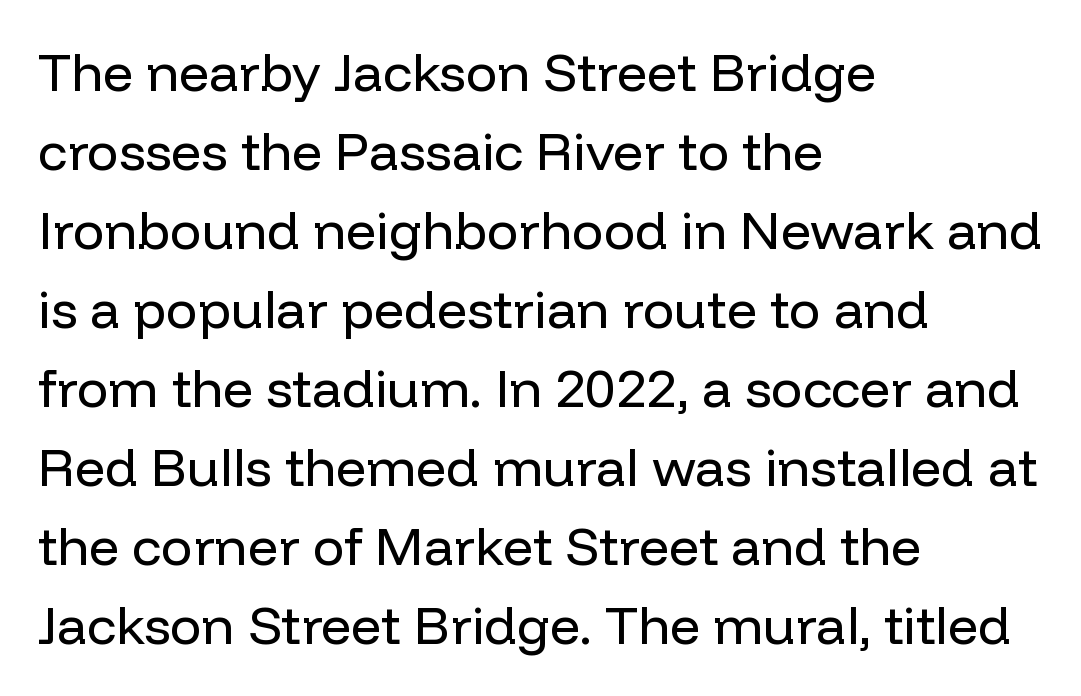
The image shows 53 px regular-weight sans-serif type, upright; set left-aligned, normal line spacing (1.49x), normal letter spacing, not underlined; low stroke contrast and a medium x-height.
